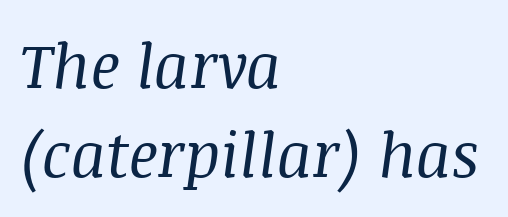
{"serif": "yes", "italic": "yes", "lean": "right", "slant_degrees": 8, "bold": "no", "weight": "regular", "width": "normal", "stroke_contrast": "medium", "x_height": "large", "monospaced": "no", "underline": "no", "align": "left", "line_spacing": "normal", "line_spacing_ratio": 1.44, "letter_spacing": "normal", "letter_spacing_em": 0.0, "glyph_px": 62}
